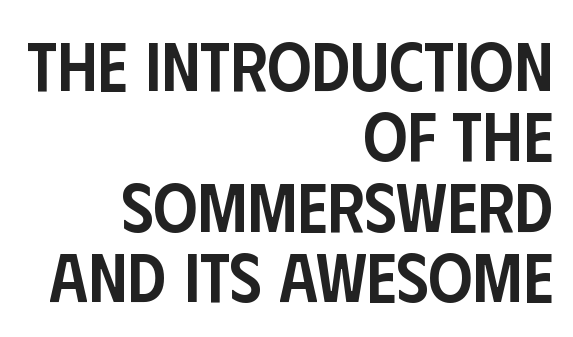
The image shows 69 px semibold, condensed sans-serif type, upright; set right-aligned, tight line spacing (1.02x), normal letter spacing, not underlined; low stroke contrast and a large x-height.
